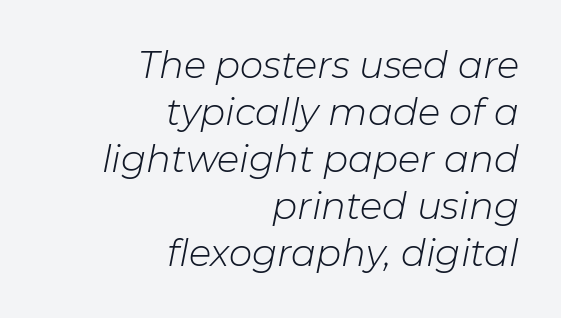
The image shows 37 px light type, italic (leaning right); set right-aligned, normal line spacing (1.27x), normal letter spacing, not underlined; low stroke contrast and a medium x-height.
